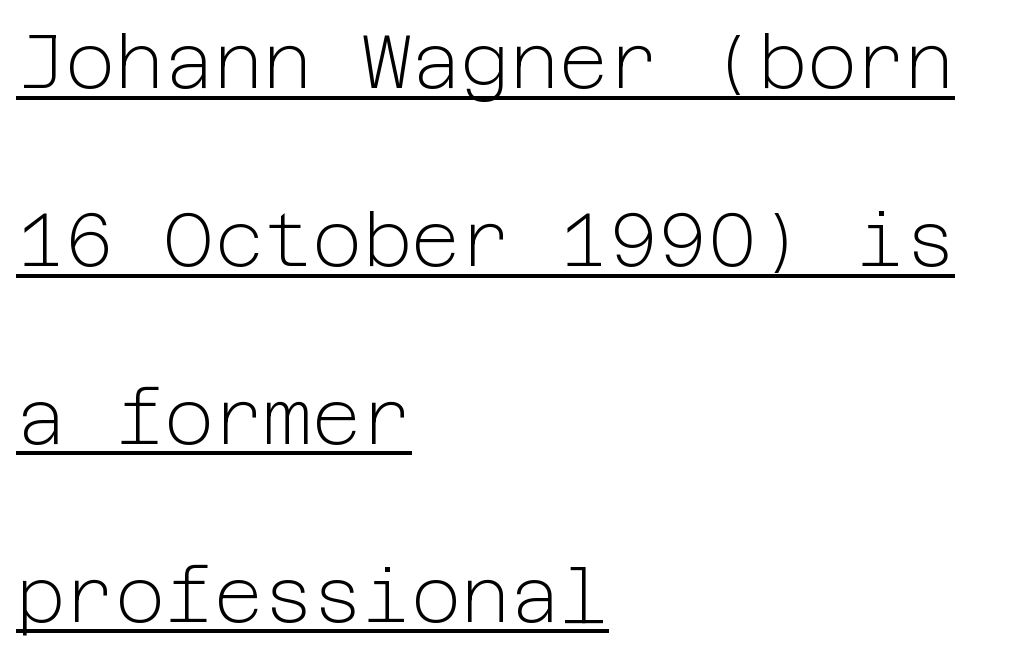
{"serif": "no", "italic": "no", "bold": "no", "weight": "light", "width": "normal", "stroke_contrast": "low", "x_height": "medium", "underline": "yes", "align": "left", "line_spacing": "loose", "line_spacing_ratio": 2.34, "letter_spacing": "normal", "letter_spacing_em": 0.0, "glyph_px": 76}
